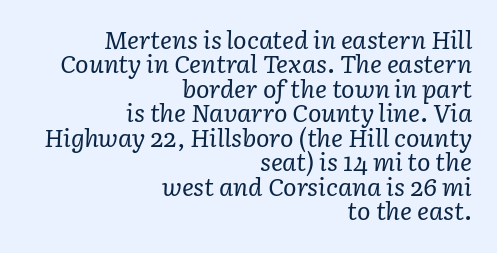
{"italic": "yes", "lean": "right", "slant_degrees": 3, "bold": "no", "underline": "no", "align": "right", "line_spacing": "tight", "line_spacing_ratio": 0.98, "letter_spacing": "normal", "letter_spacing_em": 0.0, "glyph_px": 25}
